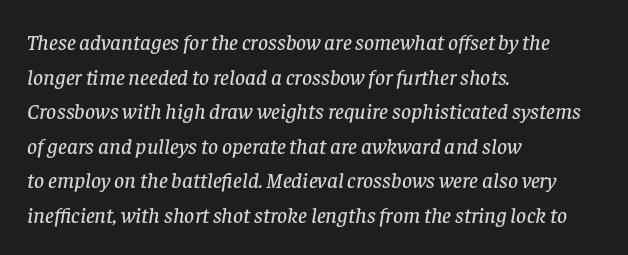
Q: Is the text italic (slanted)? A: Yes, it leans right by about 8 degrees.
Q: Is the text underlined? A: No.
Q: How is the paragraph aligned? A: Left-aligned.
Q: Is the spacing between letters normal or unusually wide? A: Normal.
Q: Is the spacing between lines tight, normal or loose? A: Normal.
